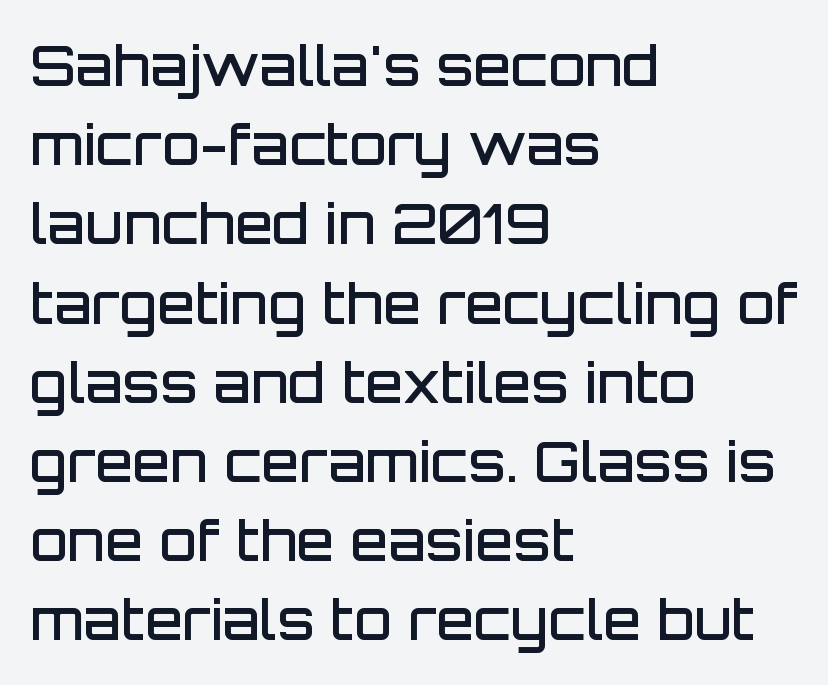
Q: Is the text bold? A: Semi-bold.
Q: Is the text italic (slanted)? A: No, it is upright.
Q: Is the typeface a serif or a sans-serif typeface? A: Sans-serif.
Q: Is the text underlined? A: No.
Q: How is the paragraph aligned? A: Left-aligned.
Q: Is the spacing between letters normal or unusually wide? A: Normal.
Q: Is the spacing between lines tight, normal or loose? A: Normal.
Q: Width (condensed, normal, or wide)? A: Normal.
Q: Stroke contrast? A: Low.
Q: x-height? A: Large.
Q: Monospaced? A: No.
